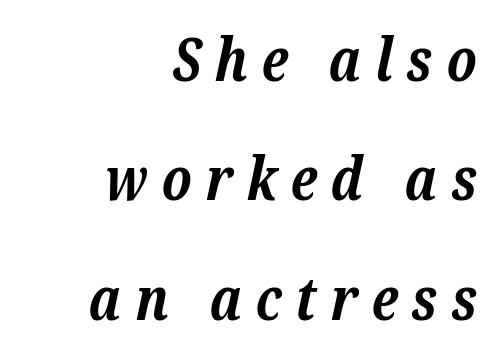
{"serif": "yes", "italic": "yes", "lean": "right", "slant_degrees": 12, "bold": "yes", "weight": "bold", "width": "normal", "stroke_contrast": "low", "x_height": "medium", "monospaced": "no", "underline": "no", "align": "right", "line_spacing": "loose", "line_spacing_ratio": 1.99, "letter_spacing": "wide", "letter_spacing_em": 0.23, "glyph_px": 60}
